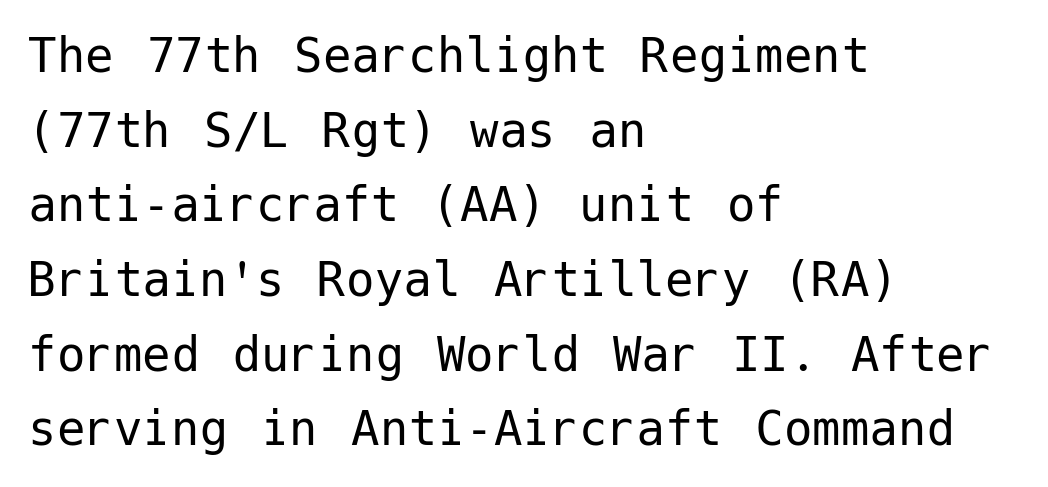
Q: Is the text bold? A: No.
Q: Is the text italic (slanted)? A: No, it is upright.
Q: Is the typeface a serif or a sans-serif typeface? A: Sans-serif.
Q: Is the text underlined? A: No.
Q: How is the paragraph aligned? A: Left-aligned.
Q: Is the spacing between letters normal or unusually wide? A: Normal.
Q: Is the spacing between lines tight, normal or loose? A: Normal.
Q: Width (condensed, normal, or wide)? A: Normal.
Q: Stroke contrast? A: Low.
Q: x-height? A: Medium.
